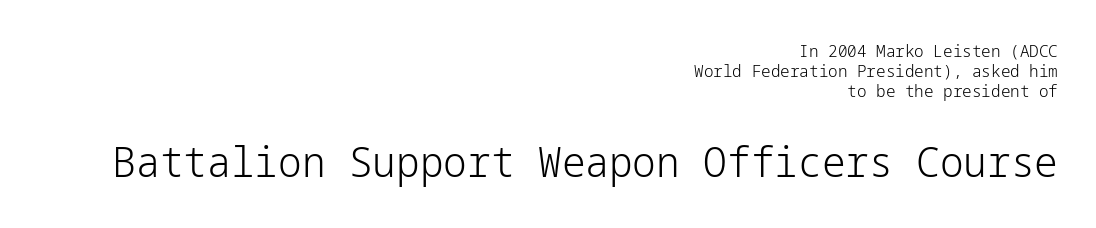
{"serif": "no", "italic": "no", "bold": "no", "weight": "light", "width": "normal", "stroke_contrast": "low", "x_height": "medium", "underline": "no", "align": "right", "line_spacing_ratio": 1.18, "letter_spacing": "normal", "letter_spacing_em": 0.0, "larger_block": "second", "size_ratio": 2.47, "glyph_px": 42}
